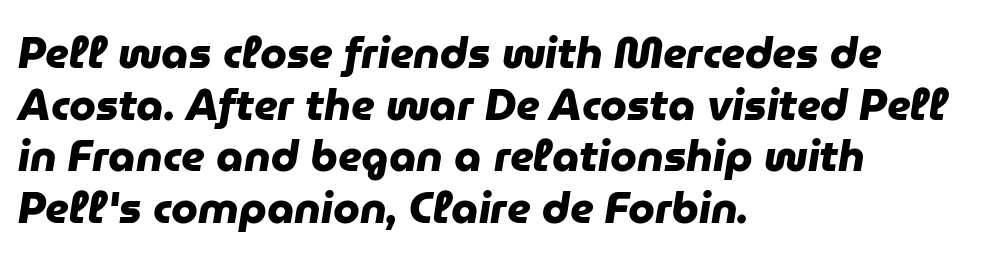
Q: Is the text bold? A: Yes.
Q: Is the typeface a serif or a sans-serif typeface? A: Sans-serif.
Q: Is the text underlined? A: No.
Q: How is the paragraph aligned? A: Left-aligned.
Q: Is the spacing between letters normal or unusually wide? A: Normal.
Q: Width (condensed, normal, or wide)? A: Normal.
Q: Stroke contrast? A: Low.
Q: x-height? A: Medium.
Q: Monospaced? A: No.
